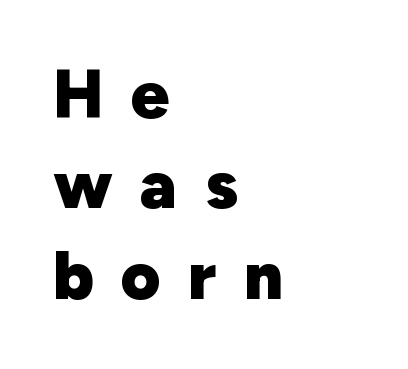
{"serif": "no", "italic": "no", "bold": "yes", "weight": "heavy", "width": "normal", "stroke_contrast": "low", "x_height": "medium", "monospaced": "no", "underline": "no", "align": "left", "line_spacing": "normal", "line_spacing_ratio": 1.33, "letter_spacing": "wide", "letter_spacing_em": 0.4, "glyph_px": 68}
